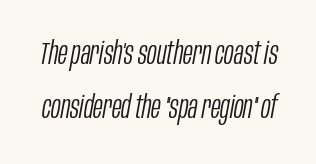
{"italic": "yes", "lean": "right", "slant_degrees": 10, "bold": "no", "weight": "light", "width": "condensed", "stroke_contrast": "low", "x_height": "large", "monospaced": "no", "underline": "no", "line_spacing": "normal", "line_spacing_ratio": 1.68, "letter_spacing": "normal", "letter_spacing_em": 0.0, "glyph_px": 32}
